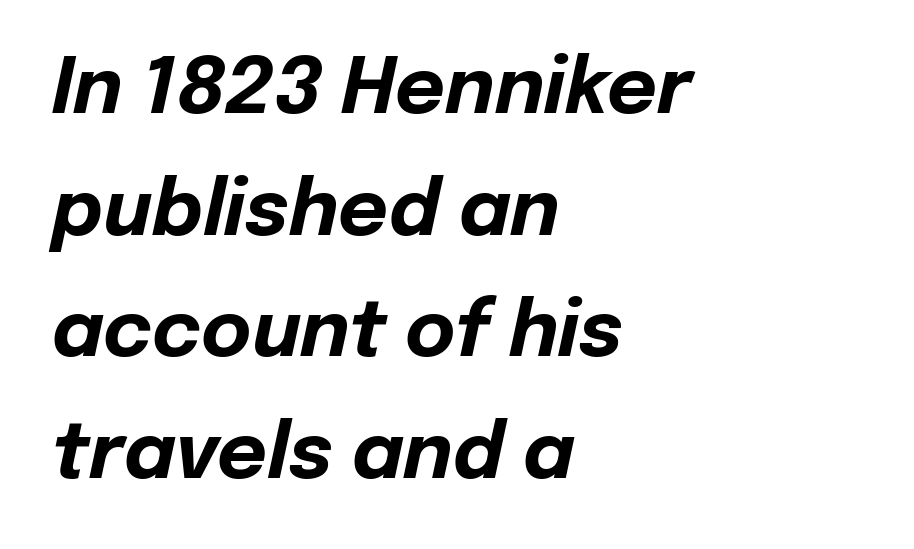
The image shows 77 px bold type, italic (leaning right); set left-aligned, normal line spacing (1.58x), normal letter spacing, not underlined; low stroke contrast and a medium x-height.
